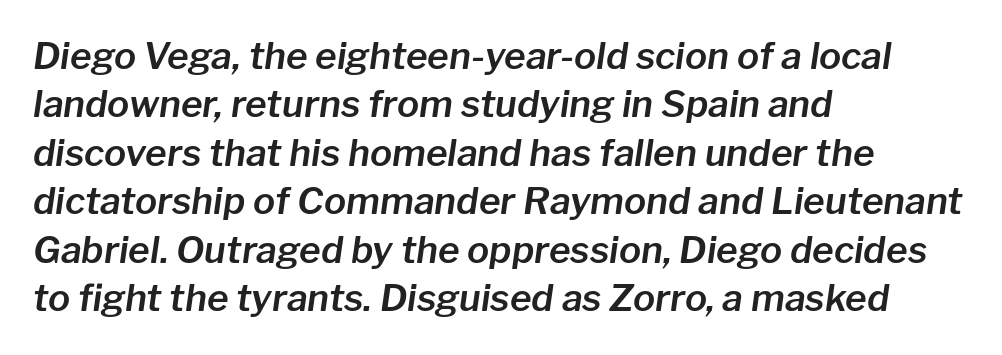
The image shows 37 px text type, italic (leaning right); set left-aligned, normal line spacing (1.31x), normal letter spacing, not underlined; low stroke contrast and a medium x-height.
